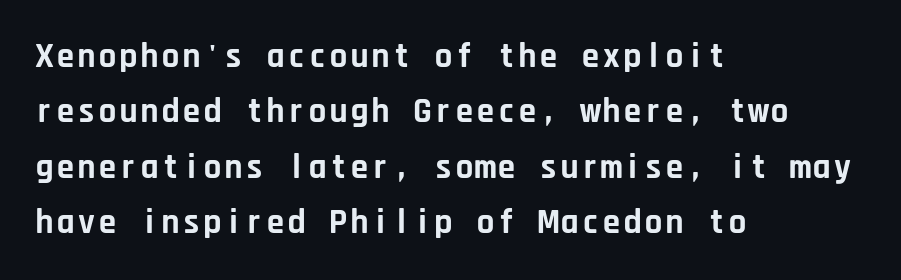
The letterforms sit shoulder to shoulder at normal distance. A classic flush-left, rag-right setting is used for this passage. Designer's note — italics off, roman on. Underline: absent. The rendering uses a moderate line-height, typical for paragraphs. The face used here is a sans, in the tradition of grotesques and geometrics.
